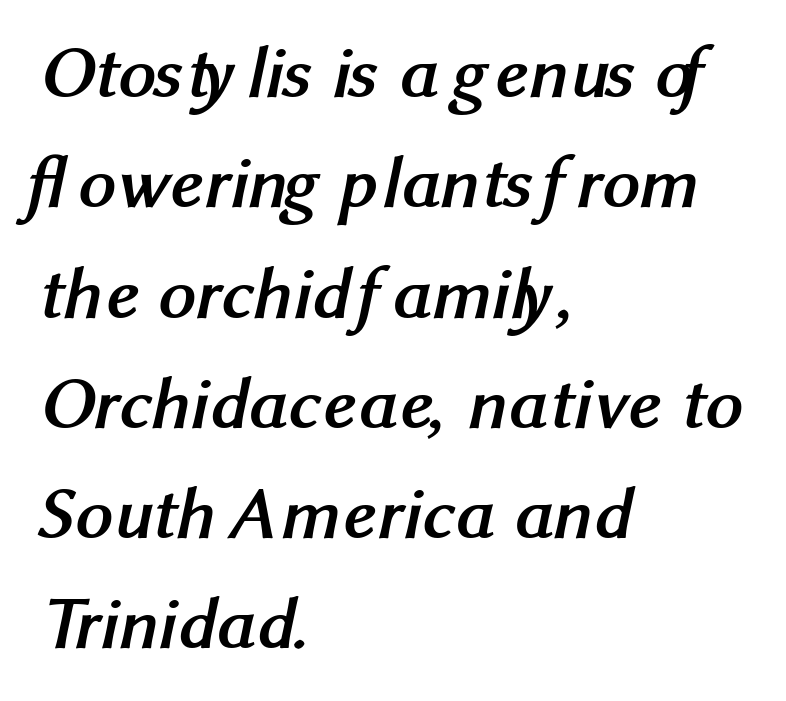
{"serif": "no", "bold": "yes", "weight": "semibold", "width": "normal", "stroke_contrast": "medium", "x_height": "medium", "monospaced": "no", "underline": "no", "align": "left", "line_spacing": "normal", "line_spacing_ratio": 1.49, "letter_spacing": "normal", "letter_spacing_em": 0.0, "glyph_px": 74}
